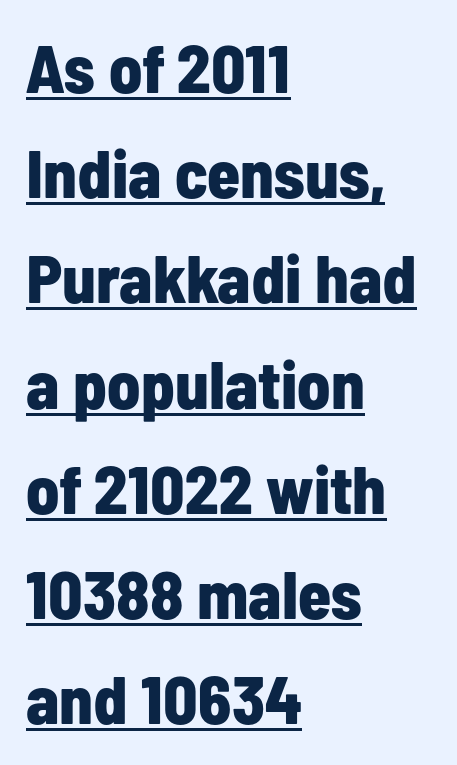
The image shows 67 px bold, condensed sans-serif type, upright; set left-aligned, normal line spacing (1.57x), normal letter spacing, underlined; low stroke contrast and a medium x-height.
